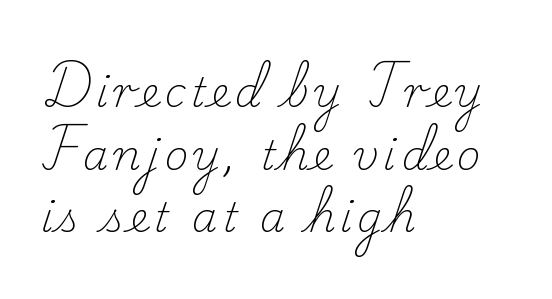
The image shows 41 px light serif type; set left-aligned, normal line spacing (1.53x), not underlined; low stroke contrast and a small x-height.
